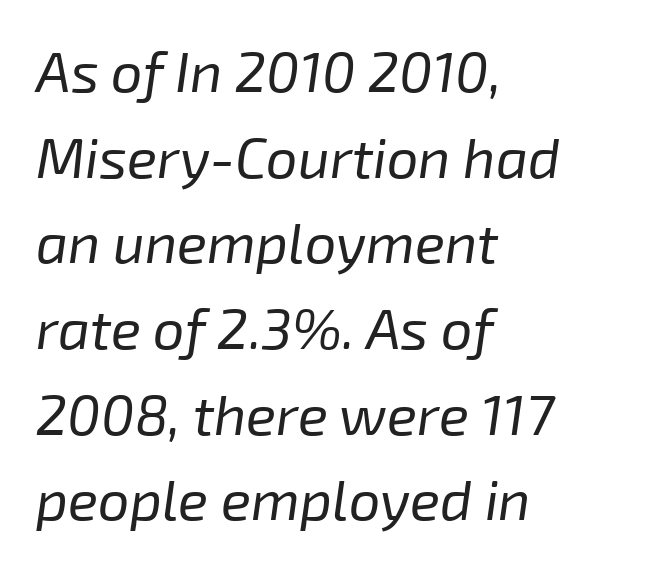
The image shows 56 px regular-weight type, italic (leaning right); set left-aligned, normal line spacing (1.53x), normal letter spacing, not underlined; low stroke contrast and a medium x-height.
